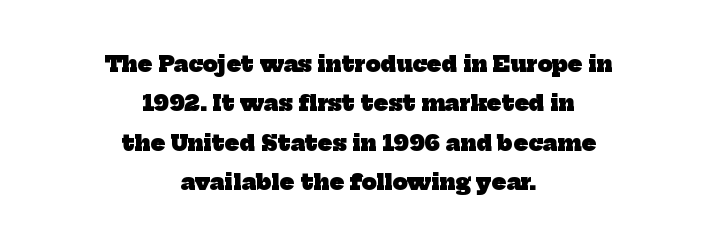
{"bold": "yes", "underline": "no", "align": "center", "line_spacing_ratio": 1.88, "letter_spacing": "normal", "letter_spacing_em": 0.0, "glyph_px": 21}
